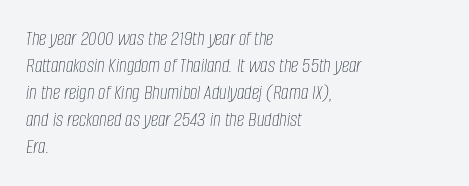
Q: Is the text bold? A: No.
Q: Is the text italic (slanted)? A: Yes, it leans right by about 8 degrees.
Q: Is the text underlined? A: No.
Q: How is the paragraph aligned? A: Left-aligned.
Q: Is the spacing between letters normal or unusually wide? A: Normal.
Q: Is the spacing between lines tight, normal or loose? A: Normal.
